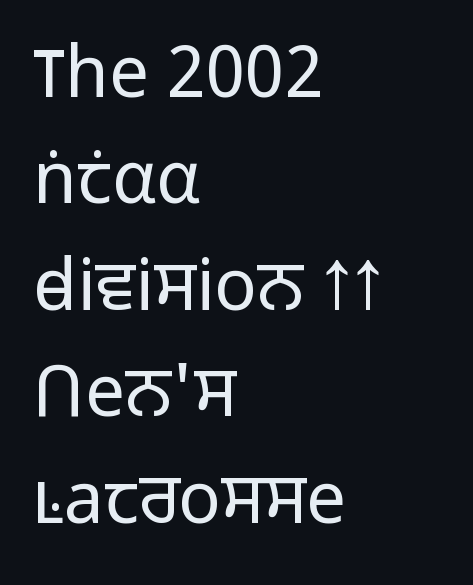
Q: Is the text bold? A: No.
Q: Is the text italic (slanted)? A: No, it is upright.
Q: Is the typeface a serif or a sans-serif typeface? A: Sans-serif.
Q: Is the text underlined? A: No.
Q: How is the paragraph aligned? A: Left-aligned.
Q: Is the spacing between letters normal or unusually wide? A: Normal.
Q: Is the spacing between lines tight, normal or loose? A: Normal.
Q: Width (condensed, normal, or wide)? A: Normal.
Q: Stroke contrast? A: Low.
Q: x-height? A: Medium.
Q: Monospaced? A: No.
